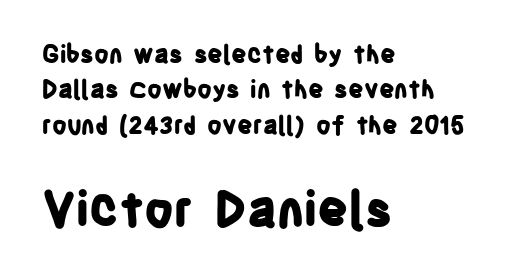
Q: Is the text bold? A: Yes.
Q: Is the text italic (slanted)? A: No, it is upright.
Q: Is the typeface a serif or a sans-serif typeface? A: Sans-serif.
Q: Is the text underlined? A: No.
Q: How is the paragraph aligned? A: Left-aligned.
Q: Is the spacing between letters normal or unusually wide? A: Normal.
Q: Is the spacing between lines tight, normal or loose? A: Normal.
Q: Which block of text is set in a larger size, the first (top) or the second (bottom)? A: The second (bottom) one.
Q: Width (condensed, normal, or wide)? A: Condensed.
Q: Stroke contrast? A: Low.
Q: x-height? A: Large.
Q: Monospaced? A: No.
